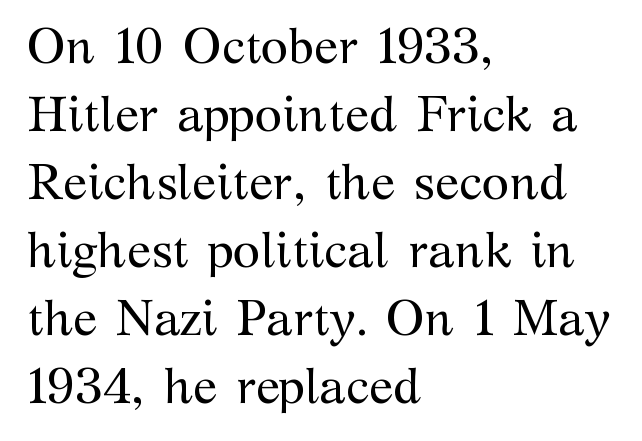
Classification — serif. Is this a fixed-width face? No — the glyphs have proportional, varying widths. Line starts are locked; line ends wander. If you drew a line through each stem, it would be perfectly vertical. The string is rendered with underlining switched off.
